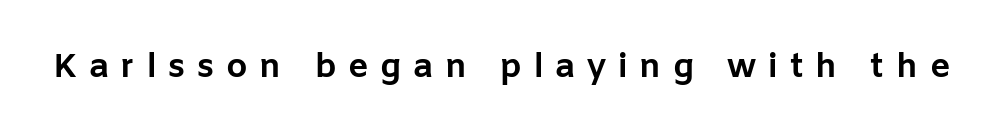
Q: Is the text bold? A: Yes.
Q: Is the text italic (slanted)? A: No, it is upright.
Q: Is the typeface a serif or a sans-serif typeface? A: Sans-serif.
Q: Is the text underlined? A: No.
Q: Is the spacing between letters normal or unusually wide? A: Unusually wide.
Q: Width (condensed, normal, or wide)? A: Normal.
Q: Stroke contrast? A: Low.
Q: x-height? A: Medium.
Q: Monospaced? A: No.
